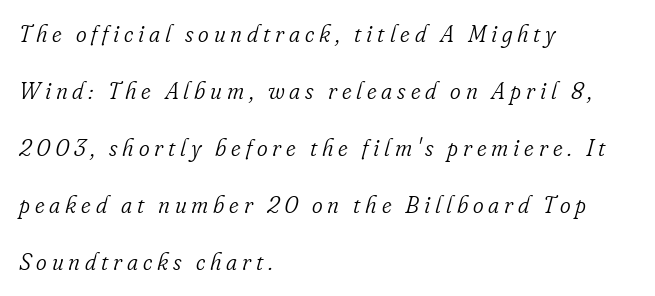
{"italic": "yes", "lean": "right", "slant_degrees": 16, "bold": "no", "underline": "no", "align": "left", "line_spacing": "loose", "line_spacing_ratio": 2.48, "letter_spacing": "wide", "letter_spacing_em": 0.21, "glyph_px": 23}
